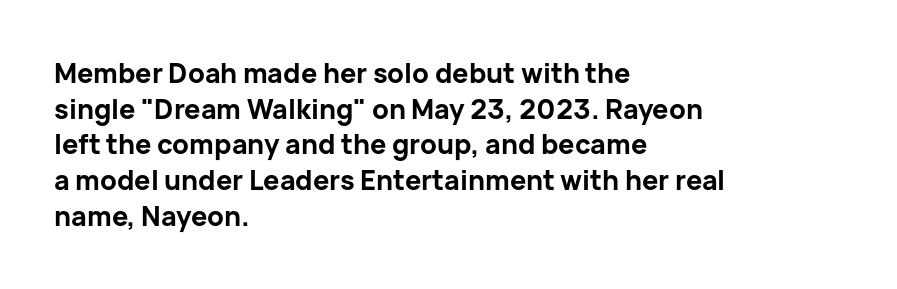
{"italic": "no", "bold": "yes", "underline": "no", "align": "left", "line_spacing": "normal", "line_spacing_ratio": 1.32, "letter_spacing": "normal", "letter_spacing_em": 0.0, "glyph_px": 27}
